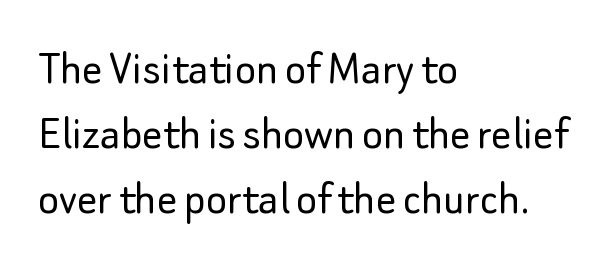
A normal amount of white space separates one row of letters from the next. The letters stand upright; this is a roman face. Examine the stroke ends and you'll find no serifs. Honestly, there is no underline to notice here at all. Summary of weight: not heavy and not bold.
